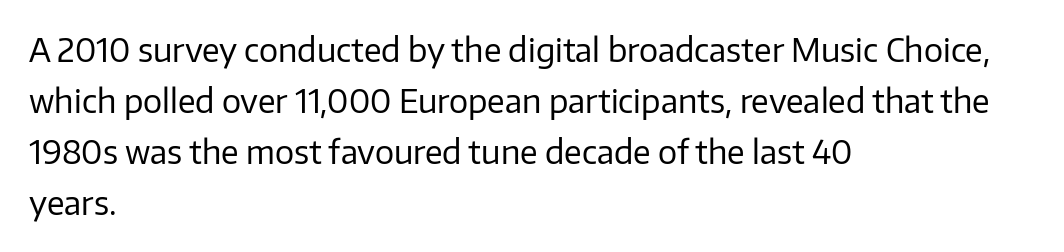
A bare baseline throughout the passage. The glyphs in this specimen are sans serif. The font sits on the lighter half of the weight spectrum, regular included. Rendered with straight, roman letterforms. Character widths vary here, with narrow letters taking less room than wide ones.
